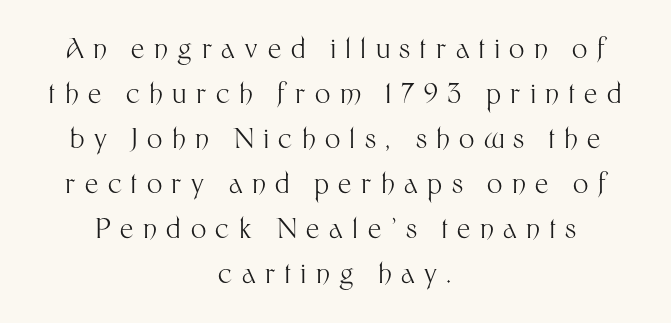
These lines are centered, leaving both edges ragged. A typesetter would mark this as roman, not italic. The specimen omits any rule beneath the text block's lines. This is not heavy type; no bold has been used. Spacing between characters has been opened up far beyond the box default.
